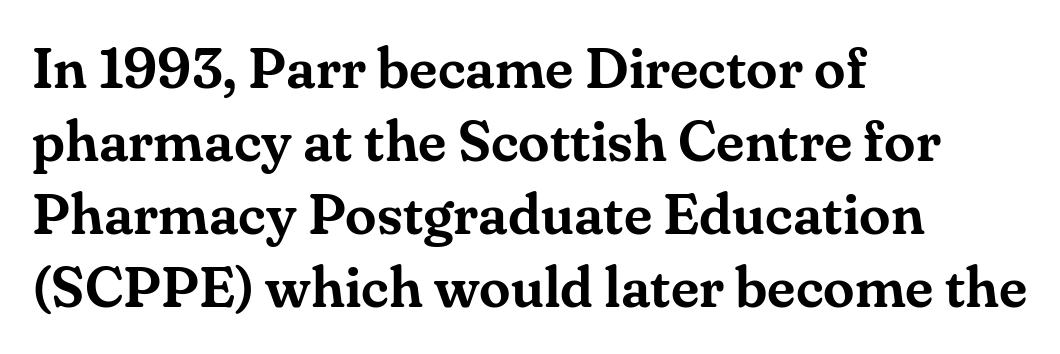
Q: Is the text italic (slanted)? A: No, it is upright.
Q: Is the typeface a serif or a sans-serif typeface? A: Serif.
Q: Is the text underlined? A: No.
Q: How is the paragraph aligned? A: Left-aligned.
Q: Is the spacing between letters normal or unusually wide? A: Normal.
Q: Is the spacing between lines tight, normal or loose? A: Normal.
Q: Width (condensed, normal, or wide)? A: Normal.
Q: Stroke contrast? A: Medium.
Q: x-height? A: Small.
Q: Monospaced? A: No.
